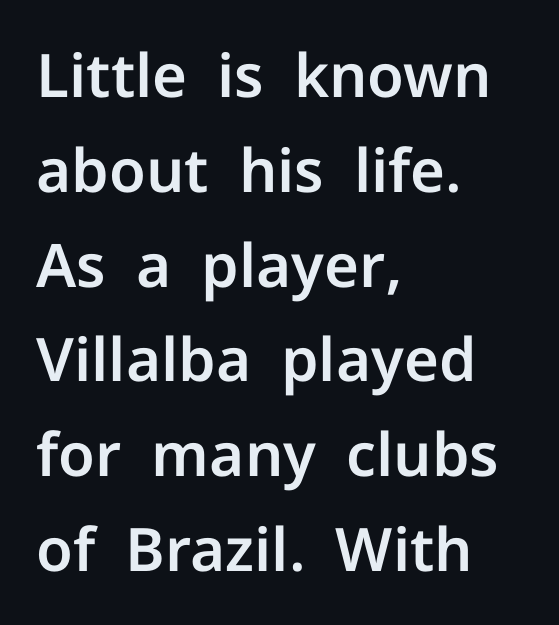
{"serif": "no", "italic": "no", "width": "normal", "stroke_contrast": "low", "x_height": "medium", "monospaced": "no", "underline": "no", "align": "left", "line_spacing": "normal", "line_spacing_ratio": 1.58, "letter_spacing": "normal", "letter_spacing_em": 0.0, "glyph_px": 60}
